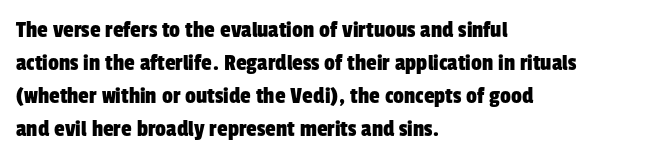
The image shows 24 px text type; set left-aligned, normal line spacing (1.38x), normal letter spacing, not underlined.
